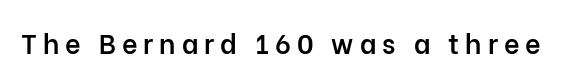
{"italic": "no", "bold": "semi", "underline": "no", "letter_spacing": "wide", "letter_spacing_em": 0.22, "glyph_px": 27}
